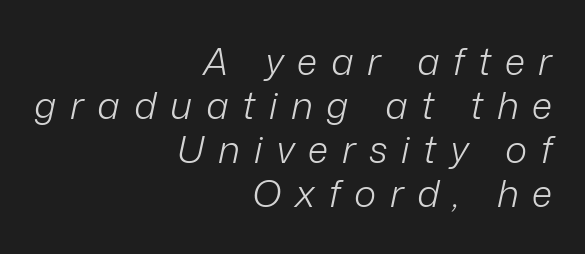
Looks like regular typesetting: each glyph gets only the width it needs. Words appear elongated and porous because spacing is wide. The rag falls on the left side of this text block. The axis of the letterforms is tilted away from vertical. The string is rendered with underlining switched off. Compared with a typical body face, this is equally light or lighter still.
